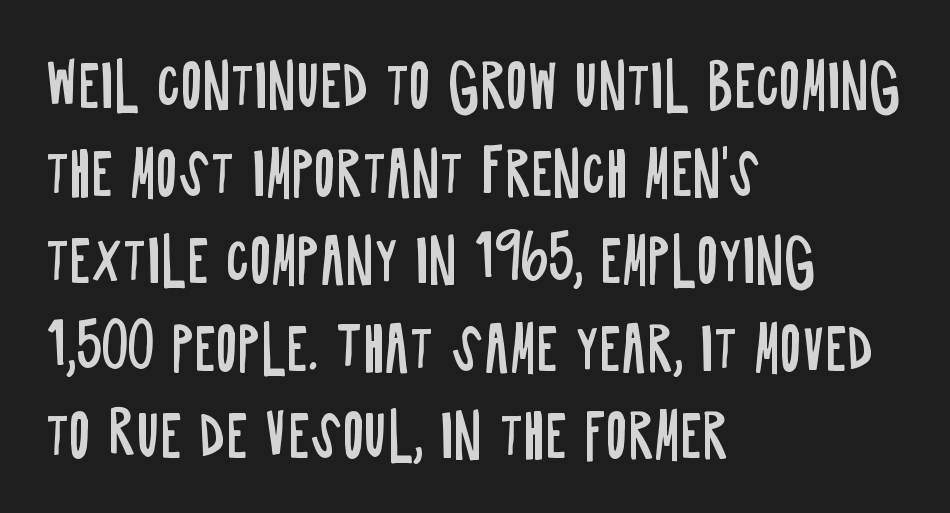
{"serif": "no", "italic": "no", "bold": "no", "weight": "regular", "width": "condensed", "stroke_contrast": "low", "x_height": "large", "monospaced": "no", "underline": "no", "align": "left", "line_spacing": "normal", "line_spacing_ratio": 1.51, "letter_spacing": "normal", "letter_spacing_em": 0.0, "glyph_px": 58}
